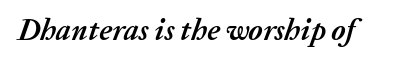
Emphasis-style slanted type is in use. The typesetting leans heavy: a genuine bold. The passage shown is typed in a proportional face where columns would drift. A clean baseline with only descenders dipping below it.
